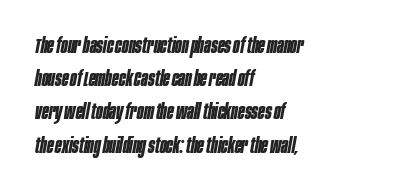
The image shows 22 px bold type, italic (leaning right); set left-aligned, normal line spacing (1.51x), normal letter spacing, not underlined.
